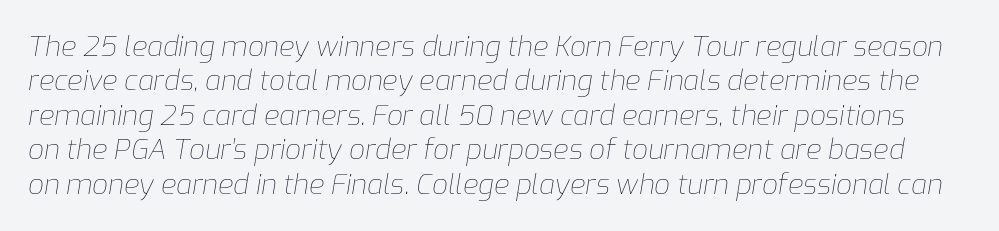
Q: Is the text bold? A: No.
Q: Is the text italic (slanted)? A: Yes, it leans right by about 9 degrees.
Q: Is the text underlined? A: No.
Q: Is the spacing between letters normal or unusually wide? A: Normal.
Q: Width (condensed, normal, or wide)? A: Normal.
Q: Stroke contrast? A: Low.
Q: x-height? A: Medium.
Q: Monospaced? A: No.
